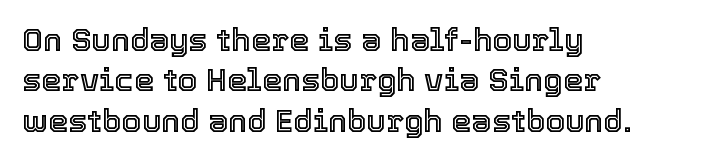
Q: Is the text italic (slanted)? A: No, it is upright.
Q: Is the text underlined? A: No.
Q: How is the paragraph aligned? A: Left-aligned.
Q: Is the spacing between letters normal or unusually wide? A: Normal.
Q: Is the spacing between lines tight, normal or loose? A: Normal.
Q: Width (condensed, normal, or wide)? A: Normal.
Q: x-height? A: Medium.
Q: Monospaced? A: No.
